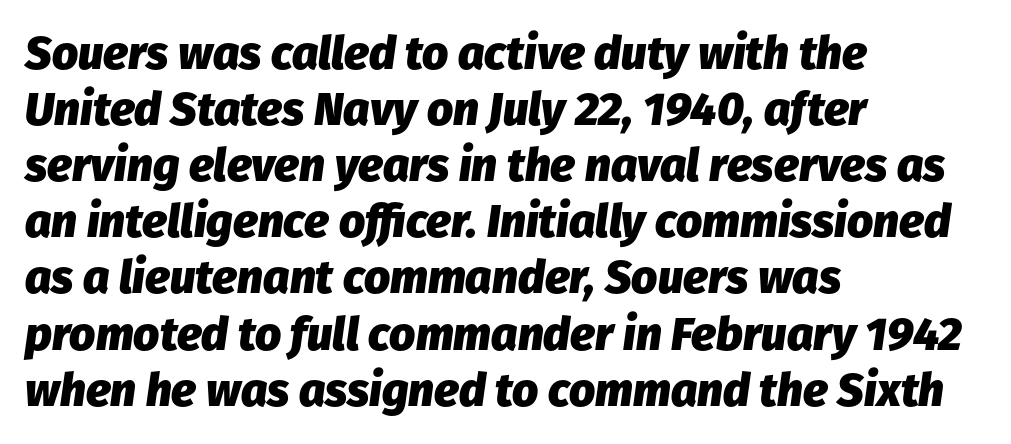
Tracking here is standard; glyphs follow each other at the usual distance. Spacing verdict: proportional, widths tailored to each character. The space beneath each line is pristine and unruled. The lettering tilts uniformly, giving the passage an italic look. This sample is left-justified, so line endings fall wherever the words run out.
